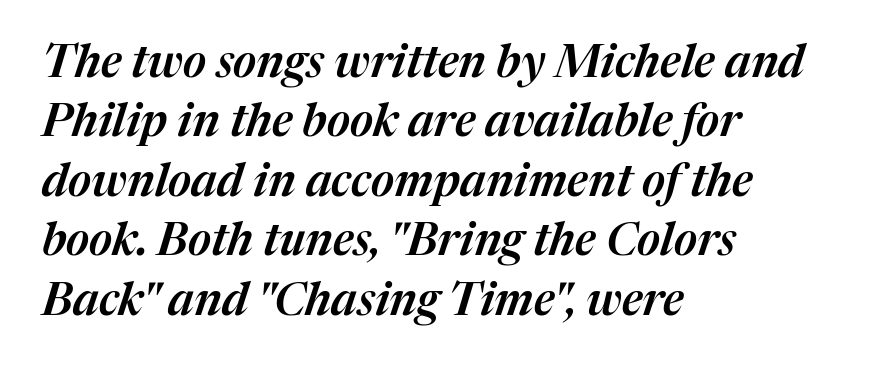
Q: Is the text italic (slanted)? A: Yes, it leans right by about 17 degrees.
Q: Is the text underlined? A: No.
Q: How is the paragraph aligned? A: Left-aligned.
Q: Is the spacing between letters normal or unusually wide? A: Normal.
Q: Is the spacing between lines tight, normal or loose? A: Normal.
Q: Width (condensed, normal, or wide)? A: Normal.
Q: Stroke contrast? A: Medium.
Q: x-height? A: Medium.
Q: Monospaced? A: No.
